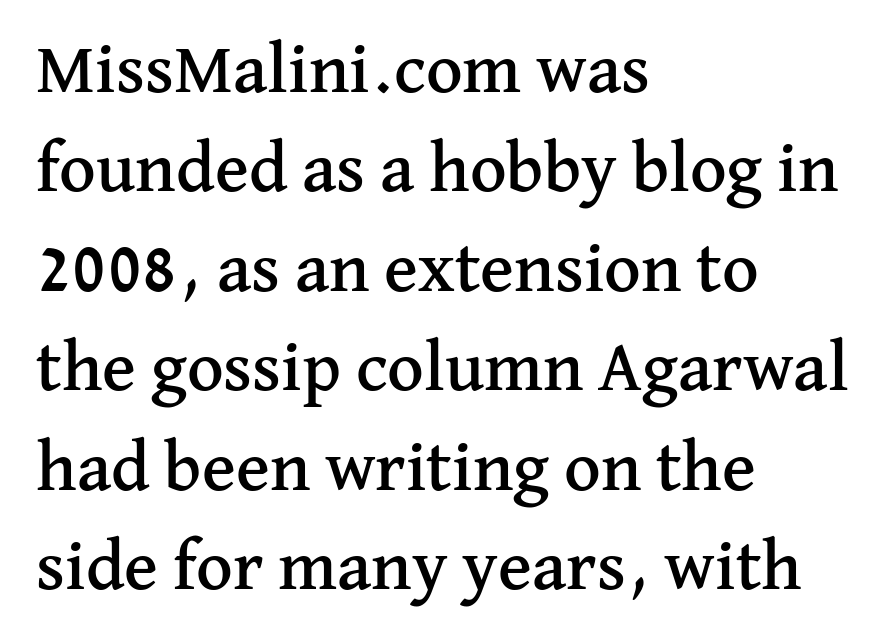
The image shows 71 px serif type, upright; set left-aligned, normal line spacing (1.4x), normal letter spacing, not underlined; medium stroke contrast and a medium x-height.
